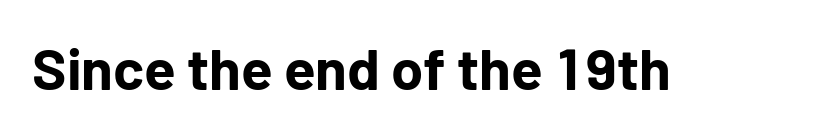
The image shows 58 px bold sans-serif type, upright; set normal letter spacing, not underlined; low stroke contrast and a medium x-height.
